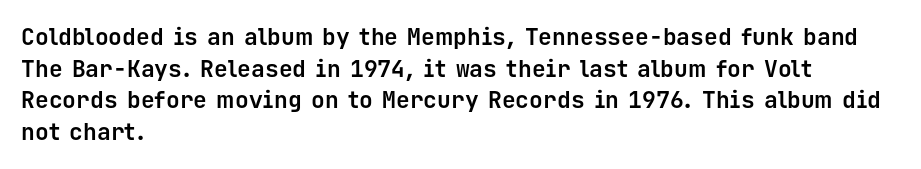
The lines are quadded left. Regular leading. Nothing unusual about the tracking: characters are spaced as the font intends. The font is running at its bold setting. Tall strokes in this sample are plumb rather than angled.
